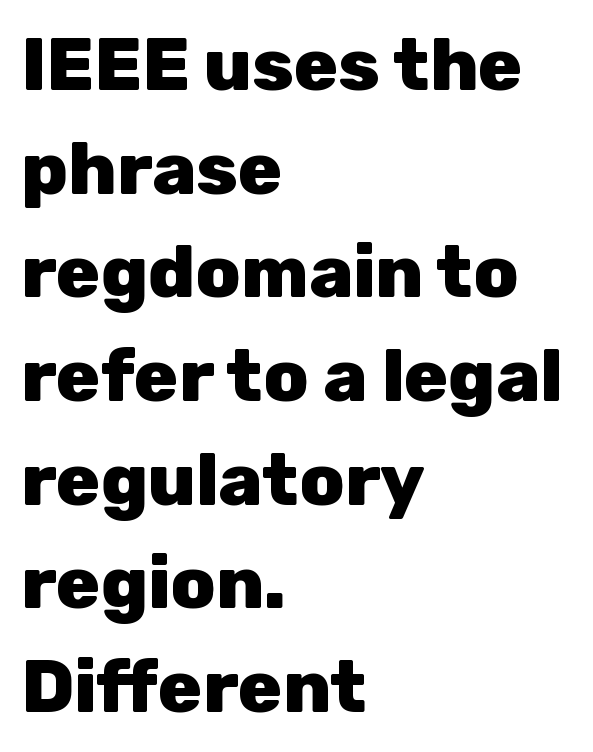
The image shows 73 px heavy sans-serif type, upright; set left-aligned, normal line spacing (1.42x), normal letter spacing, not underlined; low stroke contrast and a medium x-height.
